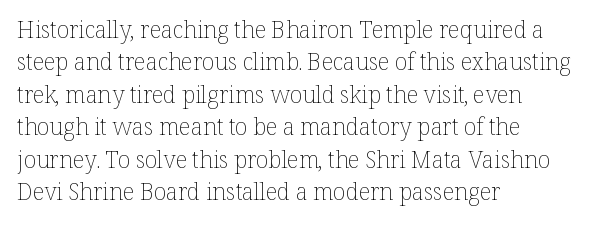
The tracking reads as untouched default to a designer's eye. Layout note: lines flush left. Students, observe: this is what conventionally led text looks like. Underline: absent.
